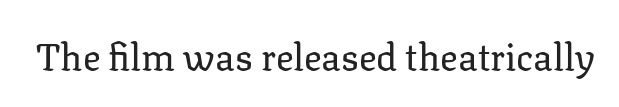
Q: Is the text bold? A: No.
Q: Is the text italic (slanted)? A: No, it is upright.
Q: Is the typeface a serif or a sans-serif typeface? A: Serif.
Q: Is the text underlined? A: No.
Q: Is the spacing between letters normal or unusually wide? A: Normal.
Q: Width (condensed, normal, or wide)? A: Normal.
Q: Stroke contrast? A: Low.
Q: x-height? A: Medium.
Q: Monospaced? A: No.
